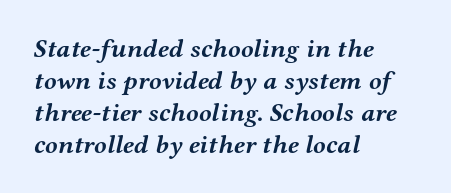
{"italic": "yes", "lean": "right", "slant_degrees": 12, "bold": "yes", "underline": "no", "align": "left", "line_spacing_ratio": 1.23, "letter_spacing": "normal", "letter_spacing_em": 0.0, "glyph_px": 26}
